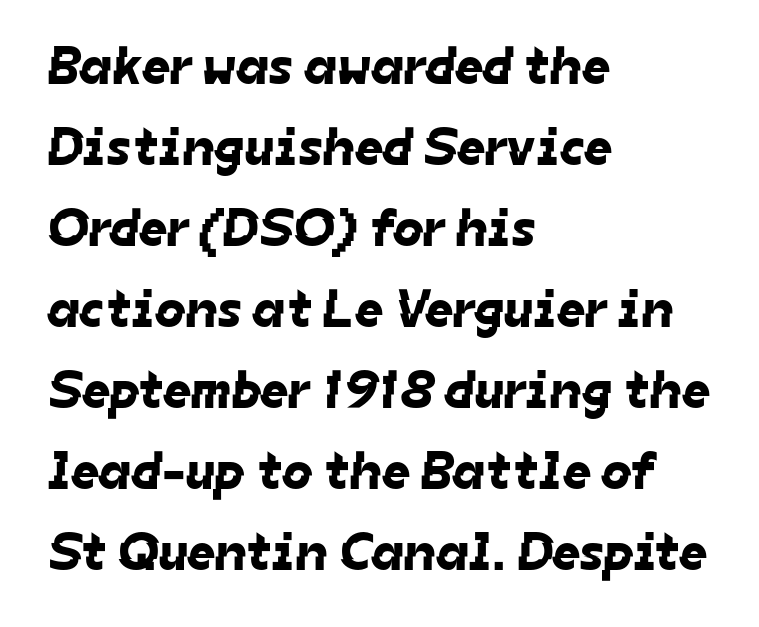
The paragraph has a hard left edge and a soft right edge. Observe the ordinary spacing: letters are neighbours, not strangers. Rows of type keep a routine distance in the vertical direction. Nobody drew a line under any word here.
